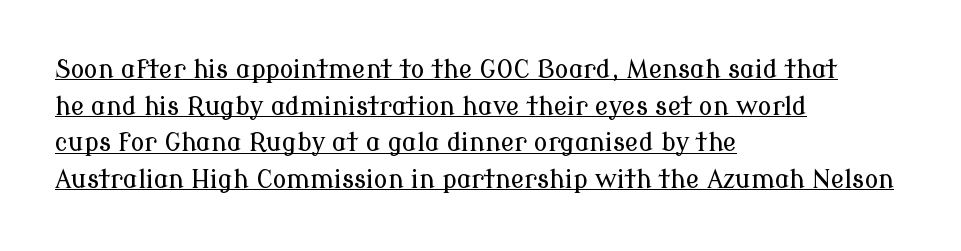
The image shows 25 px text type, upright; set left-aligned, normal line spacing (1.47x), normal letter spacing, underlined.
